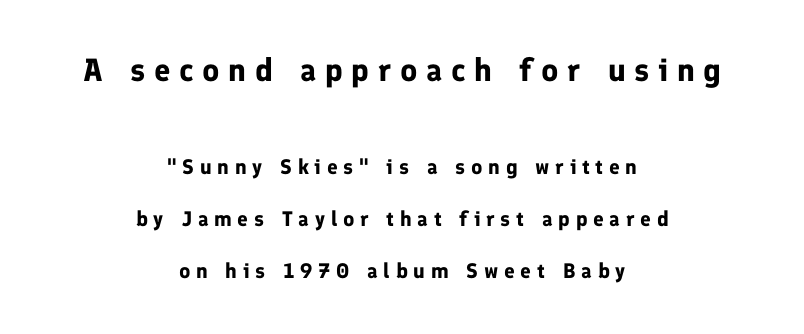
Q: Is the text bold? A: Yes.
Q: Is the text italic (slanted)? A: No, it is upright.
Q: Is the typeface a serif or a sans-serif typeface? A: Sans-serif.
Q: Is the text underlined? A: No.
Q: How is the paragraph aligned? A: Centered.
Q: Is the spacing between letters normal or unusually wide? A: Unusually wide.
Q: Is the spacing between lines tight, normal or loose? A: Loose.
Q: Which block of text is set in a larger size, the first (top) or the second (bottom)? A: The first (top) one.
Q: Width (condensed, normal, or wide)? A: Normal.
Q: Stroke contrast? A: Low.
Q: x-height? A: Medium.
Q: Monospaced? A: No.
